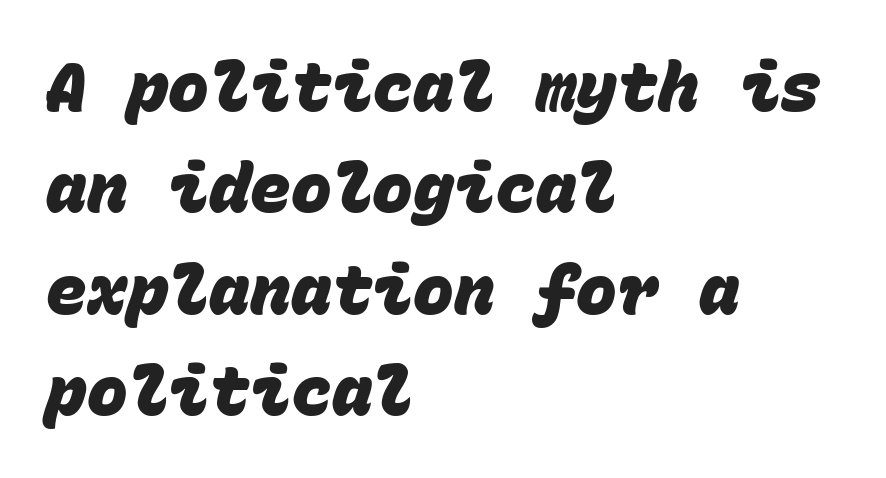
A typesetter would call this monospace, since all characters share one set width. In terms of letterspacing, this is plain default setting. Decoration check: the copy has no underline. Baseline-to-baseline distance is the conventional proportion of letter height.
